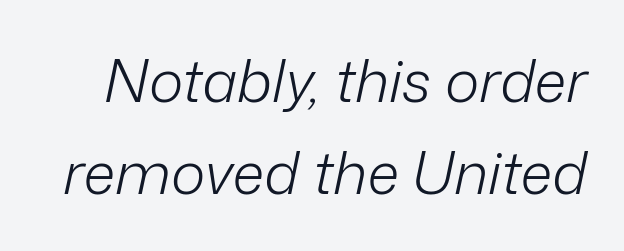
Characters are canted at an angle relative to the baseline's perpendicular. The rendering uses natural spacing where letterforms have individual widths. A light-to-regular cut is what we see here. One glance says typical: line gaps are just what's usual. Nothing unusual about the tracking: characters are spaced as the font intends. Rule under the text: the space is simply empty.
